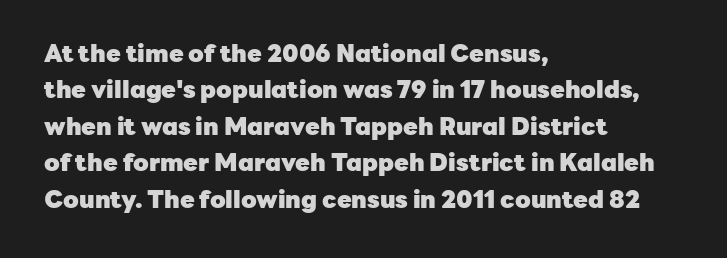
The designer left line spacing at the default. The horizontal fit of the characters is conventional and even. The specimen reads as upright at a glance. The passage shown is not underscored anywhere. The letters are bold, with thick, heavy strokes.
